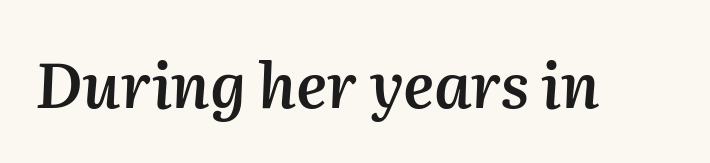
The image shows 62 px semibold type, italic (leaning right); set normal letter spacing, not underlined; medium stroke contrast and a medium x-height.
